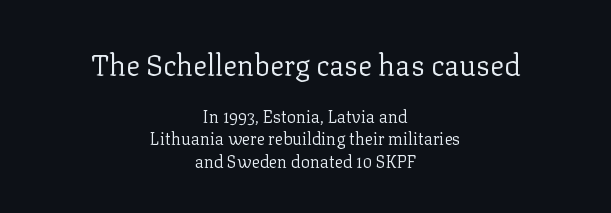
The image shows 29 px regular-weight serif type, upright; set centered, normal line spacing (1.33x), normal letter spacing, not underlined; the first (top) block is 1.71x larger; low stroke contrast and a medium x-height.
